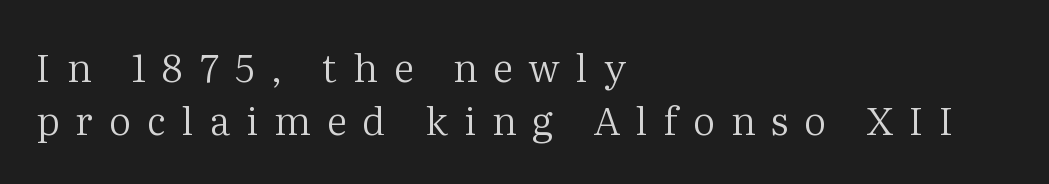
The image shows 39 px regular-weight serif type, upright; set left-aligned, normal line spacing (1.35x), unusually wide letter spacing (+0.41 em), not underlined; medium stroke contrast and a medium x-height.
